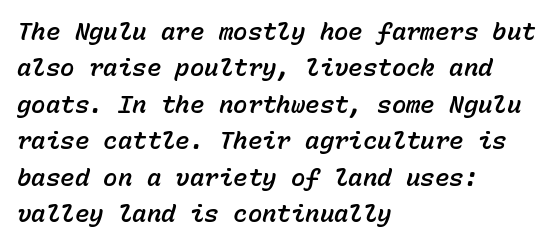
Observe the ordinary spacing: letters are neighbours, not strangers. Visually the block forms a straight wall on the left and a jagged coastline on the right. The rendering uses a moderate line-height, typical for paragraphs. An italicized treatment has been applied to the whole sample. Unmarked baselines from the first word to the last.
